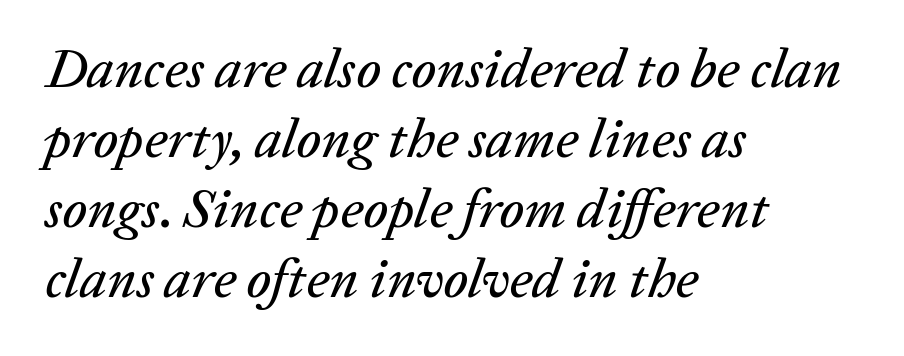
The image shows 55 px text type, italic (leaning right); set left-aligned, normal line spacing (1.27x), normal letter spacing, not underlined; low stroke contrast and a medium x-height.
